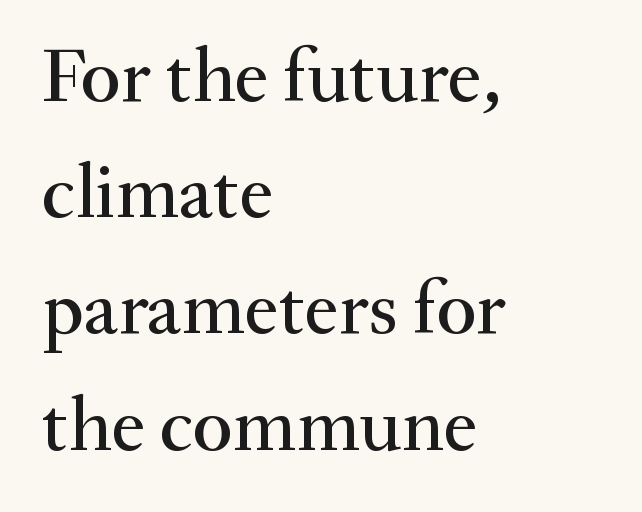
Which margin do the lines hug? The left one — the right edge is uneven. The specimen reads as upright at a glance. The rendering keeps characters at their native spacing. Think of a printed novel: that variable character pitch is what you see here. Descender tails drop into unmarked territory.
